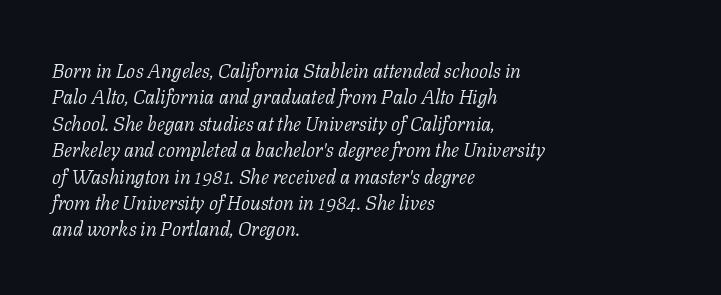
Nobody drew a line under any word here. Counters stay open thanks to moderate or lighter strokes. Whoever set this chose a conventional vertical rhythm. All the whitespace from short lines collects on the right.
